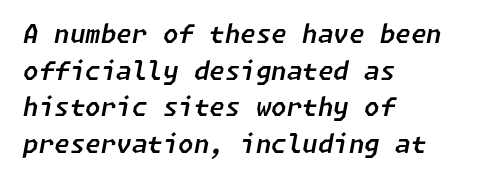
Bare-footed words on every line. Looking at the ascenders, they clearly lean. Baseline-to-baseline distance is the conventional proportion of letter height. These lines keep a tight, regular rhythm from letter to letter. Line beginnings align vertically; line endings do not.
